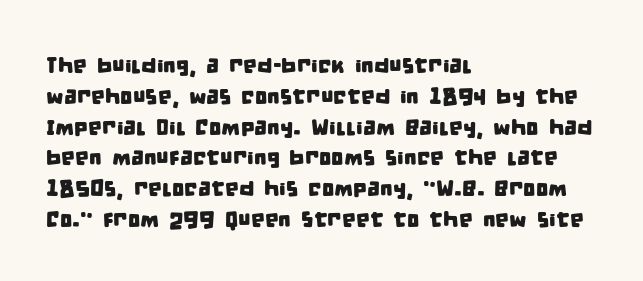
The image shows 22 px text type; set left-aligned, normal line spacing (1.4x), normal letter spacing, not underlined.
